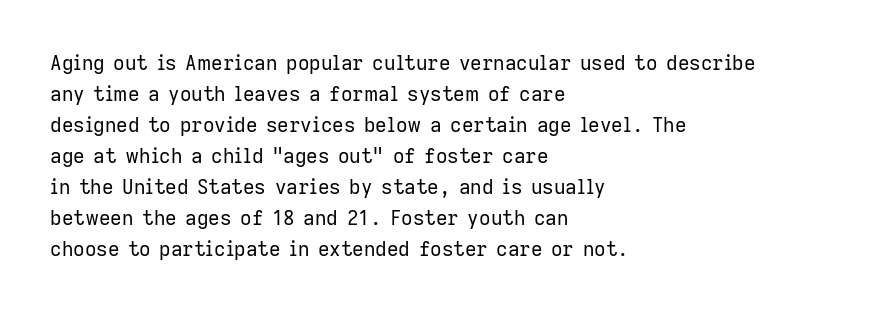
The image shows 20 px text type, upright; set left-aligned, normal line spacing (1.55x), normal letter spacing, not underlined.
